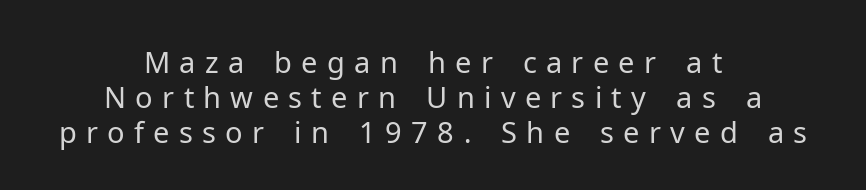
The image shows 29 px regular-weight sans-serif type, upright; set centered, line spacing 1.21x, unusually wide letter spacing (+0.32 em), not underlined; low stroke contrast and a medium x-height.
